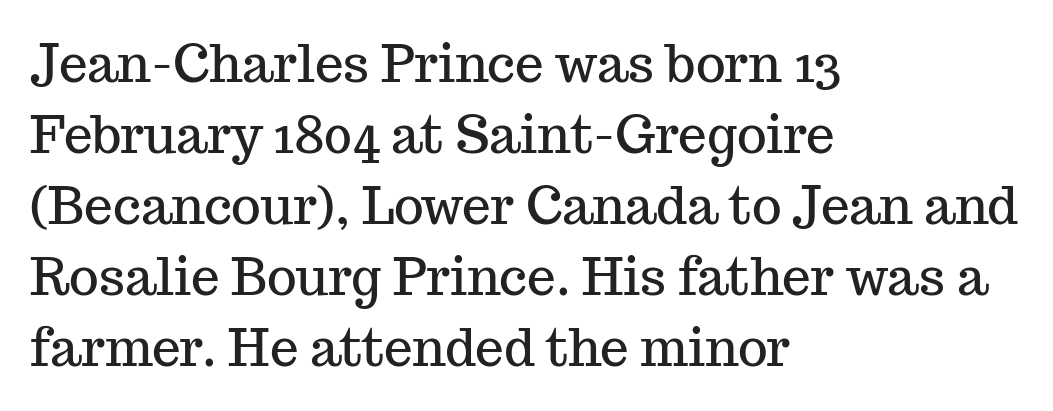
Q: Is the text italic (slanted)? A: No, it is upright.
Q: Is the typeface a serif or a sans-serif typeface? A: Serif.
Q: Is the text underlined? A: No.
Q: How is the paragraph aligned? A: Left-aligned.
Q: Is the spacing between letters normal or unusually wide? A: Normal.
Q: Is the spacing between lines tight, normal or loose? A: Normal.
Q: Width (condensed, normal, or wide)? A: Normal.
Q: Stroke contrast? A: Medium.
Q: x-height? A: Medium.
Q: Monospaced? A: No.
